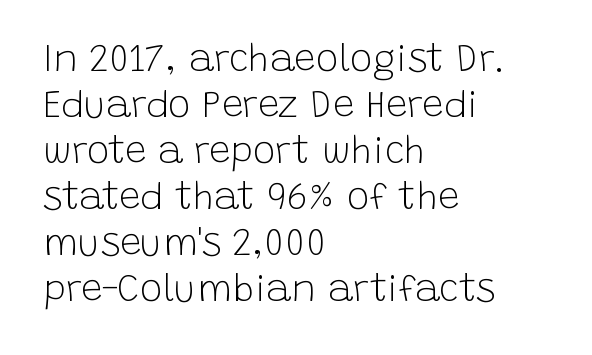
{"serif": "no", "italic": "no", "bold": "no", "weight": "light", "width": "normal", "stroke_contrast": "low", "x_height": "large", "monospaced": "no", "underline": "no", "align": "left", "line_spacing_ratio": 1.21, "letter_spacing": "normal", "letter_spacing_em": 0.0, "glyph_px": 38}
